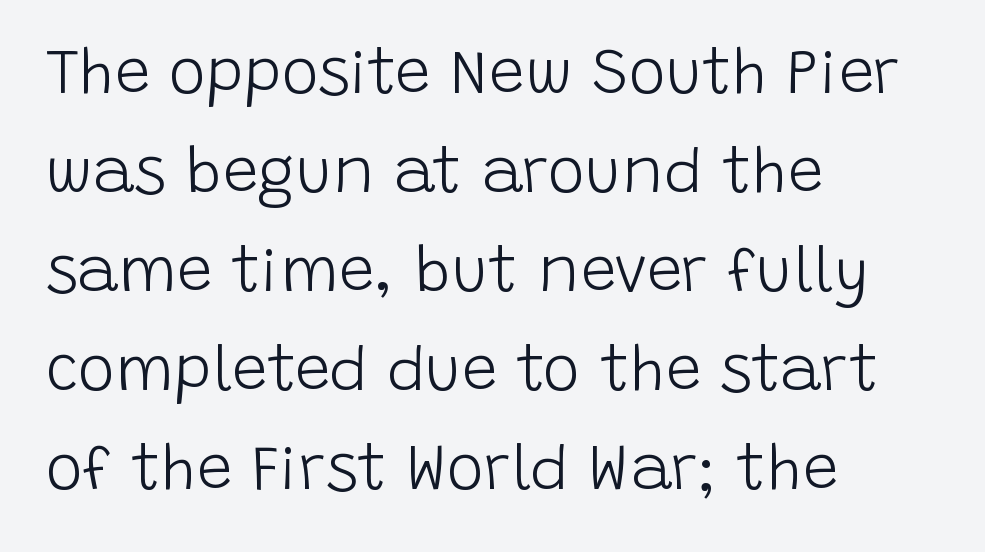
Q: Is the text bold? A: No.
Q: Is the text italic (slanted)? A: No, it is upright.
Q: Is the typeface a serif or a sans-serif typeface? A: Sans-serif.
Q: Is the text underlined? A: No.
Q: How is the paragraph aligned? A: Left-aligned.
Q: Is the spacing between letters normal or unusually wide? A: Normal.
Q: Is the spacing between lines tight, normal or loose? A: Normal.
Q: Width (condensed, normal, or wide)? A: Normal.
Q: Stroke contrast? A: Low.
Q: x-height? A: Large.
Q: Monospaced? A: No.
